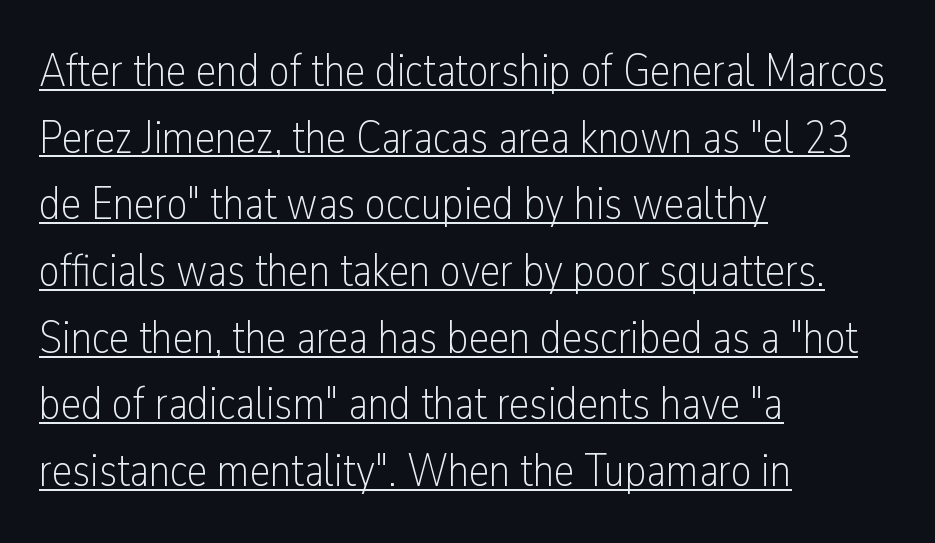
{"serif": "no", "italic": "no", "bold": "no", "weight": "light", "width": "condensed", "stroke_contrast": "low", "x_height": "medium", "monospaced": "no", "underline": "yes", "align": "left", "line_spacing": "normal", "line_spacing_ratio": 1.45, "letter_spacing": "normal", "letter_spacing_em": 0.0, "glyph_px": 46}
